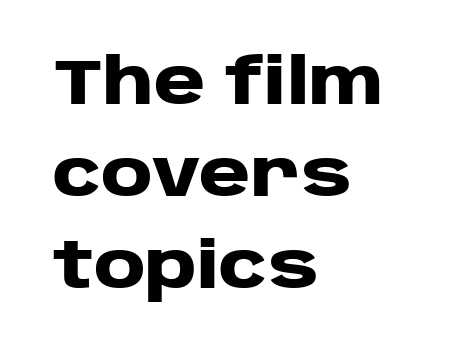
Q: Is the text bold? A: Yes.
Q: Is the text italic (slanted)? A: No, it is upright.
Q: Is the typeface a serif or a sans-serif typeface? A: Sans-serif.
Q: Is the text underlined? A: No.
Q: How is the paragraph aligned? A: Left-aligned.
Q: Is the spacing between letters normal or unusually wide? A: Normal.
Q: Is the spacing between lines tight, normal or loose? A: Normal.
Q: Width (condensed, normal, or wide)? A: Wide.
Q: Stroke contrast? A: Low.
Q: x-height? A: Large.
Q: Monospaced? A: No.
